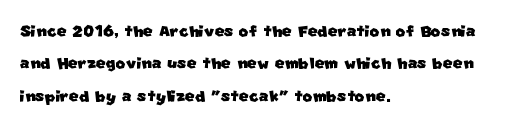
Q: Is the text underlined? A: No.
Q: How is the paragraph aligned? A: Left-aligned.
Q: Is the spacing between letters normal or unusually wide? A: Normal.
Q: Is the spacing between lines tight, normal or loose? A: Normal.
